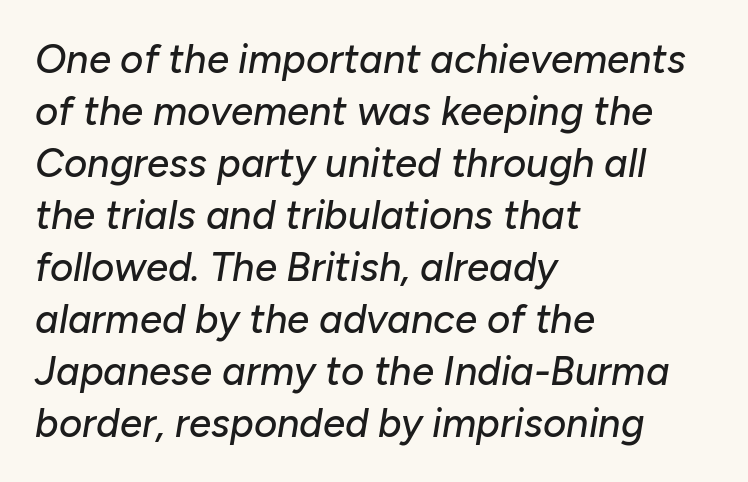
The image shows 40 px text type, italic (leaning right); set left-aligned, normal line spacing (1.3x), normal letter spacing, not underlined; low stroke contrast and a medium x-height.
